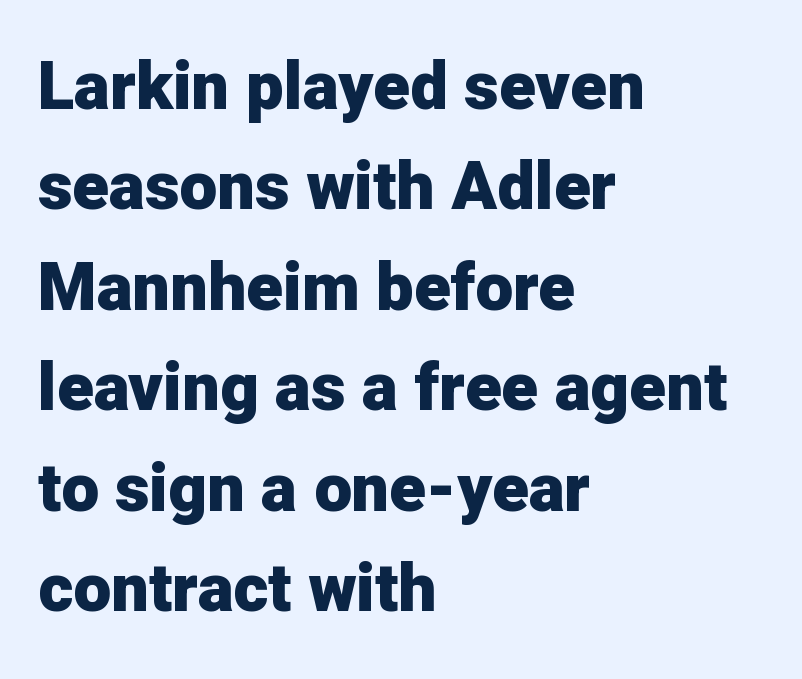
Q: Is the text bold? A: Yes.
Q: Is the text italic (slanted)? A: No, it is upright.
Q: Is the typeface a serif or a sans-serif typeface? A: Sans-serif.
Q: Is the text underlined? A: No.
Q: How is the paragraph aligned? A: Left-aligned.
Q: Is the spacing between letters normal or unusually wide? A: Normal.
Q: Is the spacing between lines tight, normal or loose? A: Normal.
Q: Width (condensed, normal, or wide)? A: Normal.
Q: Stroke contrast? A: Low.
Q: x-height? A: Medium.
Q: Monospaced? A: No.
